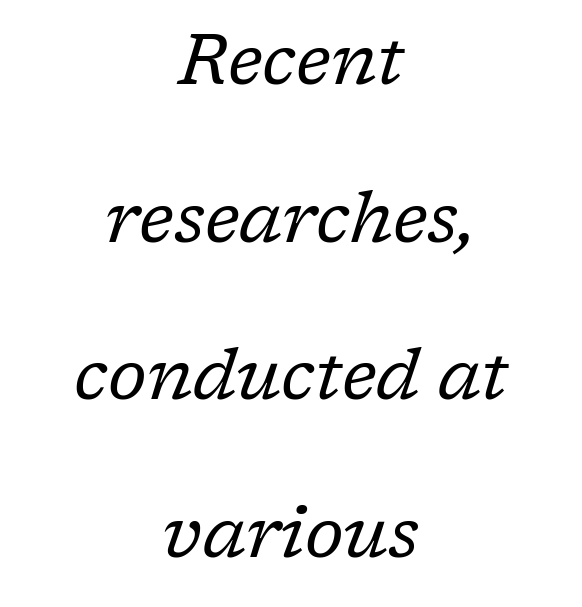
Q: Is the text bold? A: No.
Q: Is the text italic (slanted)? A: Yes, it leans right by about 17 degrees.
Q: Is the typeface a serif or a sans-serif typeface? A: Serif.
Q: Is the text underlined? A: No.
Q: How is the paragraph aligned? A: Centered.
Q: Is the spacing between letters normal or unusually wide? A: Normal.
Q: Is the spacing between lines tight, normal or loose? A: Loose.
Q: Width (condensed, normal, or wide)? A: Normal.
Q: Stroke contrast? A: Low.
Q: x-height? A: Medium.
Q: Monospaced? A: No.
